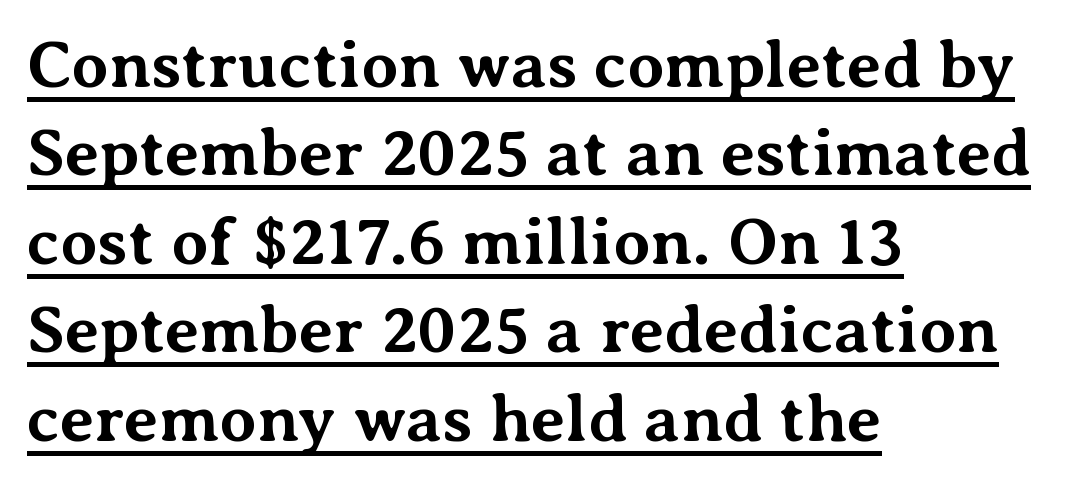
Q: Is the text bold? A: Yes.
Q: Is the text italic (slanted)? A: No, it is upright.
Q: Is the typeface a serif or a sans-serif typeface? A: Serif.
Q: Is the text underlined? A: Yes.
Q: How is the paragraph aligned? A: Left-aligned.
Q: Is the spacing between letters normal or unusually wide? A: Normal.
Q: Is the spacing between lines tight, normal or loose? A: Normal.
Q: Width (condensed, normal, or wide)? A: Normal.
Q: Stroke contrast? A: Medium.
Q: x-height? A: Medium.
Q: Monospaced? A: No.
